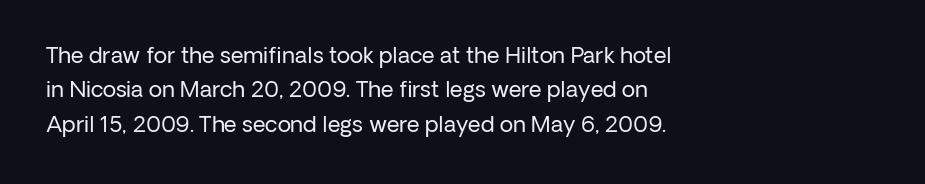
The image shows 22 px text type, upright; set left-aligned, normal line spacing (1.56x), normal letter spacing, not underlined.
